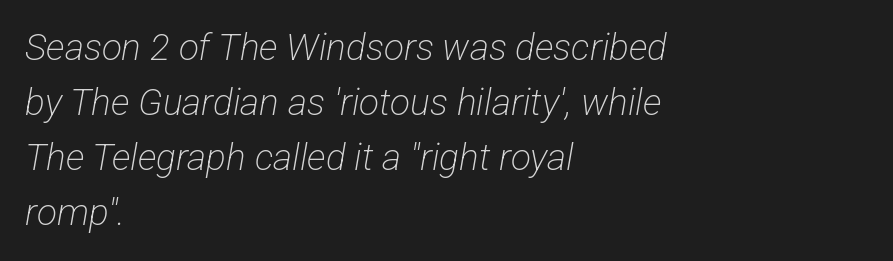
The image shows 37 px light, condensed sans-serif type; set left-aligned, normal line spacing (1.49x), normal letter spacing, not underlined; low stroke contrast and a medium x-height.
